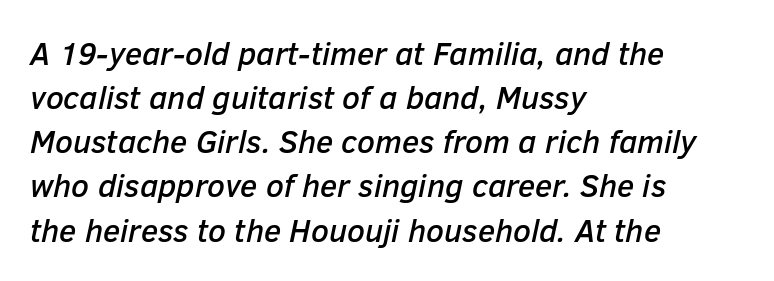
Q: Is the text italic (slanted)? A: Yes, it leans right by about 12 degrees.
Q: Is the text underlined? A: No.
Q: How is the paragraph aligned? A: Left-aligned.
Q: Is the spacing between letters normal or unusually wide? A: Normal.
Q: Is the spacing between lines tight, normal or loose? A: Normal.
Q: Width (condensed, normal, or wide)? A: Normal.
Q: Stroke contrast? A: Low.
Q: x-height? A: Medium.
Q: Monospaced? A: No.
